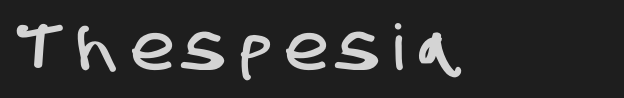
Q: Is the typeface a serif or a sans-serif typeface? A: Sans-serif.
Q: Is the text underlined? A: No.
Q: Is the spacing between letters normal or unusually wide? A: Unusually wide.
Q: Width (condensed, normal, or wide)? A: Condensed.
Q: Stroke contrast? A: Low.
Q: x-height? A: Large.
Q: Monospaced? A: No.
